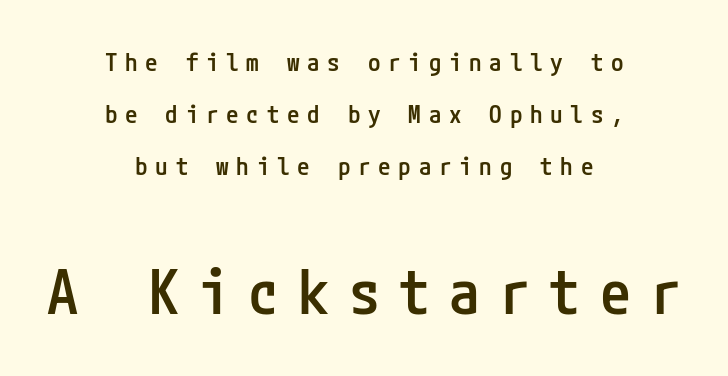
The image shows 62 px semibold, condensed sans-serif type, upright; set centered, loose line spacing (2.09x), unusually wide letter spacing (+0.31 em), not underlined; the second (bottom) block is 2.48x larger; low stroke contrast and a medium x-height.
